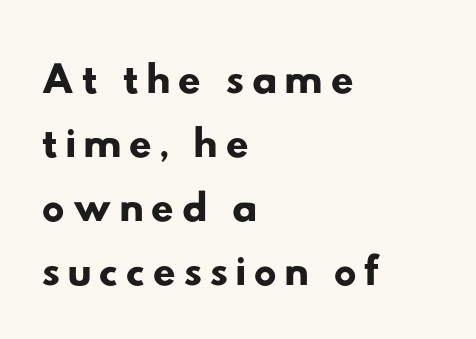
This rendering employs a face without finishing strokes, i.e., a sans-serif. You could barely slide anything between these rows. The paragraph has a hard left edge and a soft right edge. The rendering uses natural spacing where letterforms have individual widths. The passage shown is not underscored anywhere.
